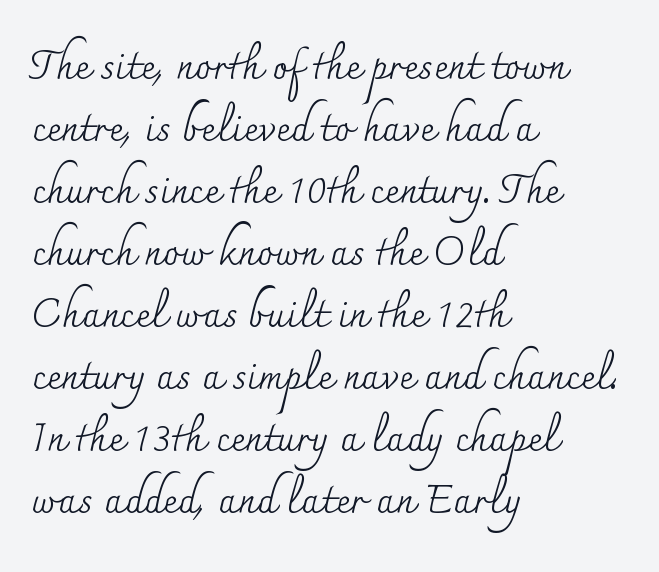
{"serif": "yes", "bold": "no", "weight": "regular", "width": "normal", "stroke_contrast": "medium", "x_height": "small", "monospaced": "no", "underline": "no", "align": "left", "line_spacing": "normal", "line_spacing_ratio": 1.55, "letter_spacing": "normal", "letter_spacing_em": 0.0, "glyph_px": 40}
